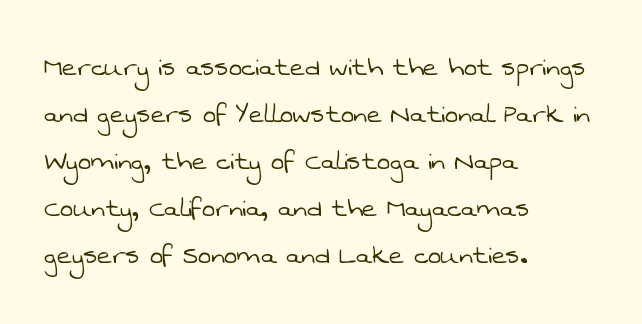
Decoration check: the copy has no underline. What stands out about the letter spacing? Nothing — it is the standard amount. I'd call this a sans setting — the letters go barefoot. The compositor pushed each line to the left boundary. Proportional: the letters do not fall into vertical columns. Caption: face not bold, strokes unweighted.
